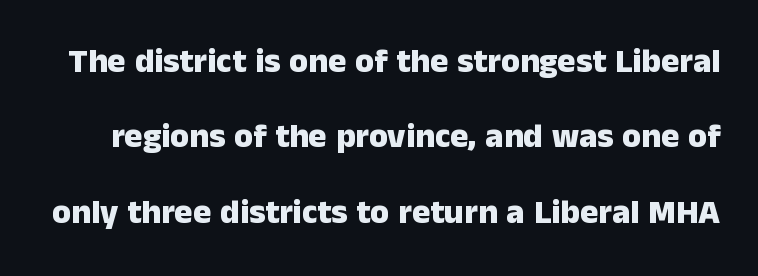
The image shows 34 px heavy sans-serif type, upright; set loose line spacing (2.22x), normal letter spacing, not underlined; low stroke contrast and a medium x-height.
